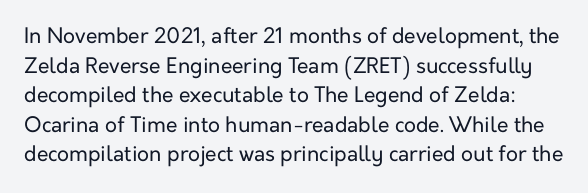
{"italic": "no", "bold": "no", "underline": "no", "line_spacing": "normal", "line_spacing_ratio": 1.41, "letter_spacing": "normal", "letter_spacing_em": 0.0, "glyph_px": 21}
